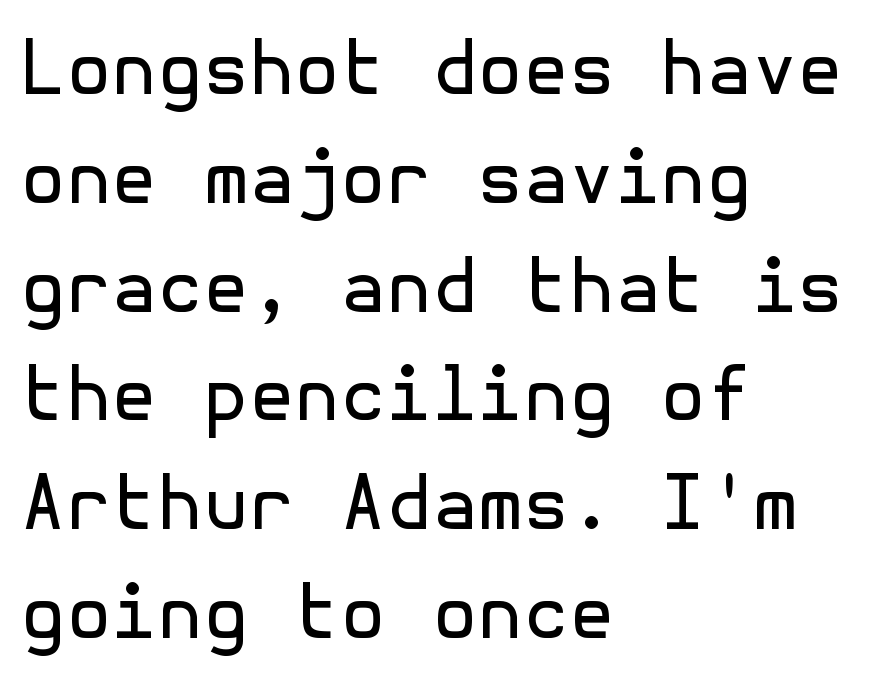
Q: Is the text bold? A: No.
Q: Is the text italic (slanted)? A: No, it is upright.
Q: Is the typeface a serif or a sans-serif typeface? A: Sans-serif.
Q: Is the text underlined? A: No.
Q: How is the paragraph aligned? A: Left-aligned.
Q: Is the spacing between letters normal or unusually wide? A: Normal.
Q: Is the spacing between lines tight, normal or loose? A: Normal.
Q: Width (condensed, normal, or wide)? A: Normal.
Q: x-height? A: Medium.
